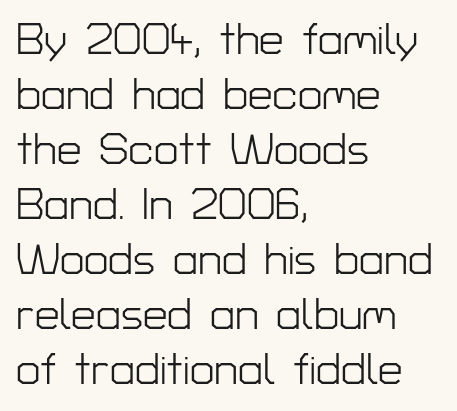
This sample keeps an unexceptional amount of space between lines. Typeset ragged right — the left edge is the straight one. The letters stand straight up with perfectly vertical stems. This sample has the flowing, uneven cadence of proportional lettering. Glyph-to-glyph distance matches everyday printed text. Nothing heavy about these letters — not bold at all.
